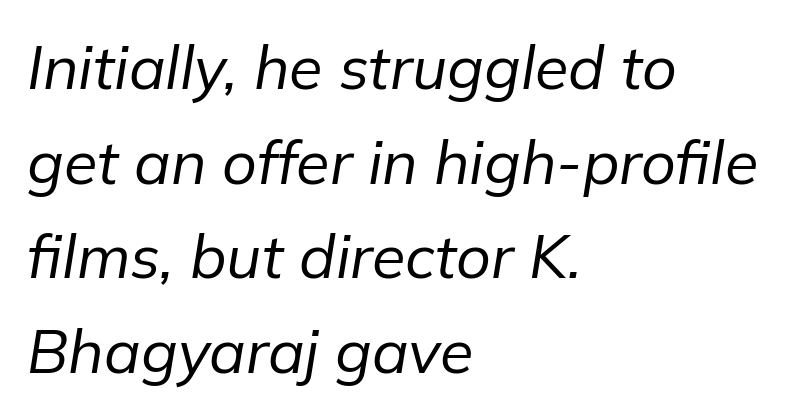
Q: Is the text bold? A: No.
Q: Is the text italic (slanted)? A: Yes, it leans right by about 9 degrees.
Q: Is the text underlined? A: No.
Q: How is the paragraph aligned? A: Left-aligned.
Q: Is the spacing between letters normal or unusually wide? A: Normal.
Q: Is the spacing between lines tight, normal or loose? A: Normal.
Q: Width (condensed, normal, or wide)? A: Normal.
Q: Stroke contrast? A: Low.
Q: x-height? A: Medium.
Q: Monospaced? A: No.
